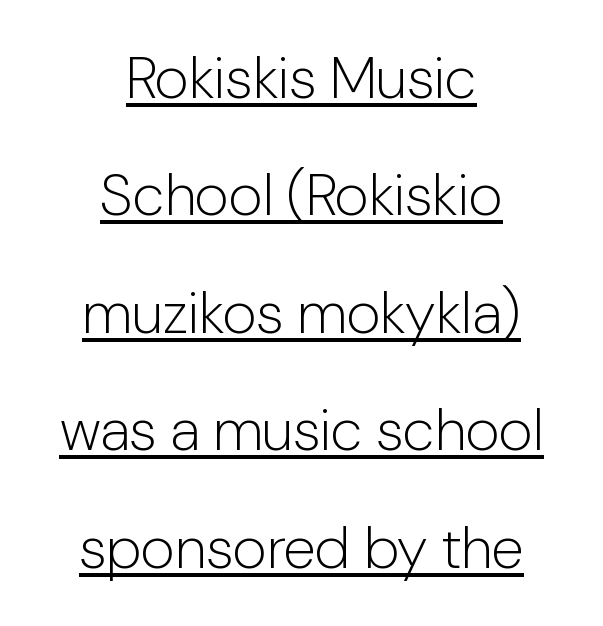
The rendering positions every line midway between the sides. Are there feet on the stems? There aren't — it's a sans. The font's upright variant was chosen for this text. A quiet, ordinary-to-light weight characterises the typeface. The letters advance in unequal steps, a hallmark of proportional type. Tracking value appears to be zero — textbook default spacing.
